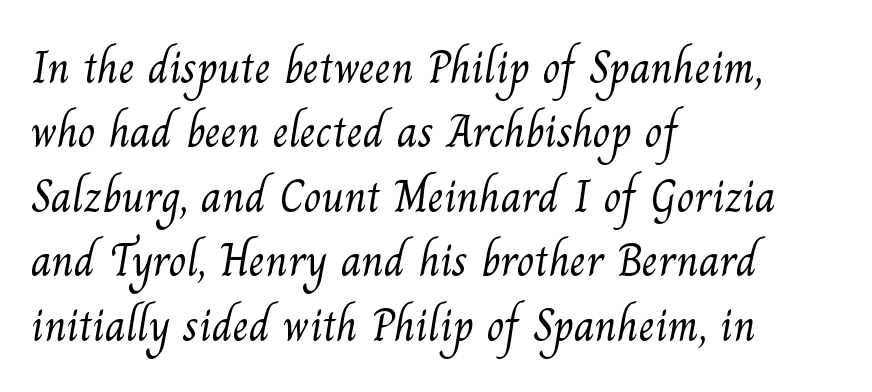
The image shows 46 px light serif type; set left-aligned, normal line spacing (1.4x), normal letter spacing, not underlined; medium stroke contrast and a small x-height.
